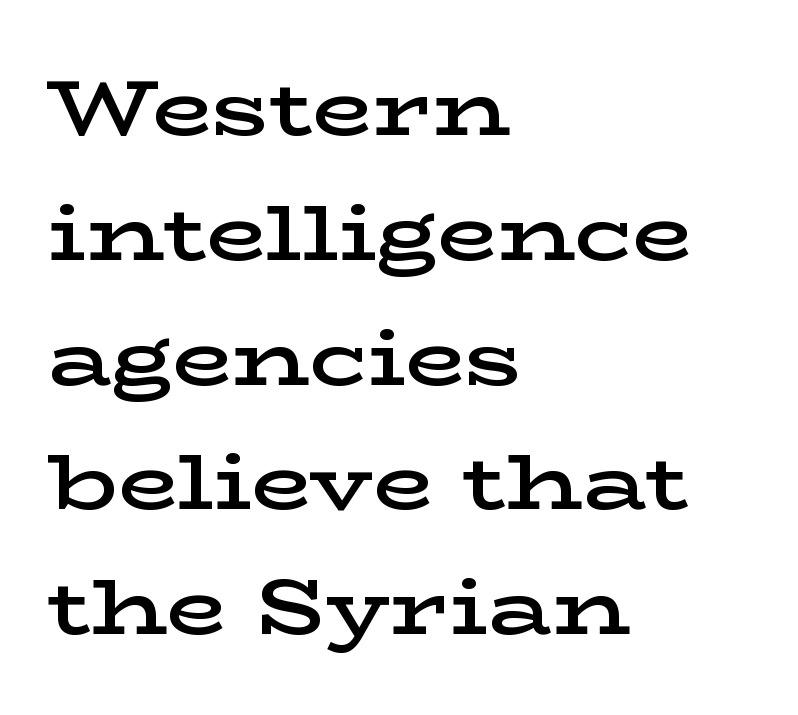
Q: Is the text bold? A: Semi-bold.
Q: Is the text italic (slanted)? A: No, it is upright.
Q: Is the typeface a serif or a sans-serif typeface? A: Serif.
Q: Is the text underlined? A: No.
Q: How is the paragraph aligned? A: Left-aligned.
Q: Is the spacing between letters normal or unusually wide? A: Normal.
Q: Is the spacing between lines tight, normal or loose? A: Normal.
Q: Width (condensed, normal, or wide)? A: Wide.
Q: Stroke contrast? A: Low.
Q: x-height? A: Medium.
Q: Monospaced? A: No.
